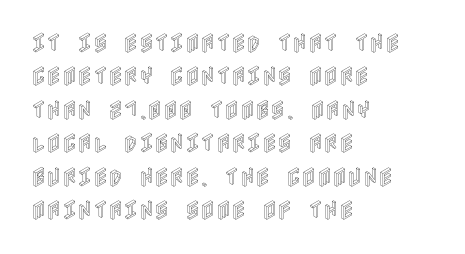
The image shows 21 px text type, upright; set left-aligned, normal line spacing (1.59x), normal letter spacing, not underlined.
